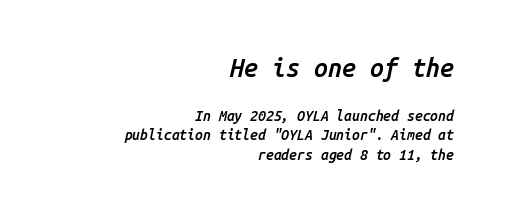
The image shows 25 px text type, italic (leaning right); set right-aligned, normal line spacing (1.37x), normal letter spacing, not underlined; the first (top) block is 1.79x larger.
